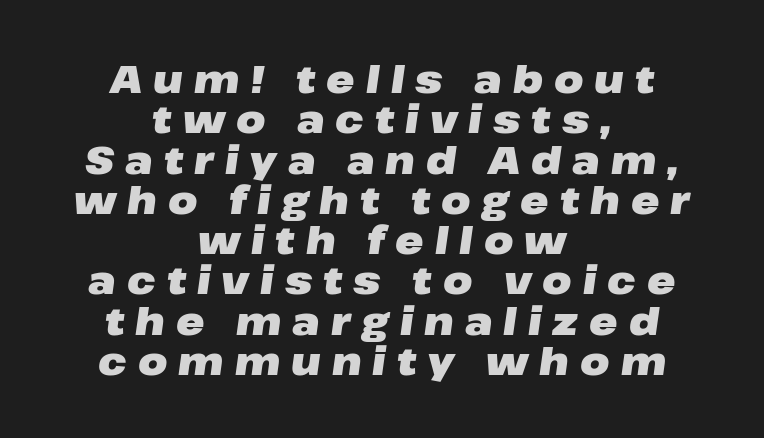
Q: Is the text bold? A: Yes.
Q: Is the text italic (slanted)? A: Yes, it leans right by about 8 degrees.
Q: Is the text underlined? A: No.
Q: How is the paragraph aligned? A: Centered.
Q: Is the spacing between letters normal or unusually wide? A: Unusually wide.
Q: Is the spacing between lines tight, normal or loose? A: Tight.
Q: Width (condensed, normal, or wide)? A: Wide.
Q: Stroke contrast? A: Low.
Q: x-height? A: Medium.
Q: Monospaced? A: No.
